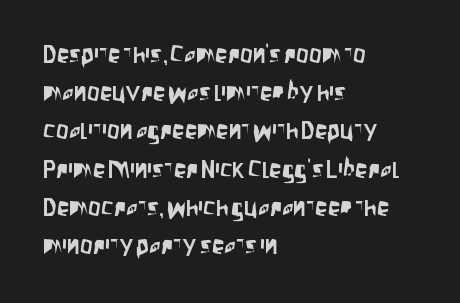
Q: Is the text italic (slanted)? A: No, it is upright.
Q: Is the text underlined? A: No.
Q: How is the paragraph aligned? A: Left-aligned.
Q: Is the spacing between letters normal or unusually wide? A: Normal.
Q: Is the spacing between lines tight, normal or loose? A: Normal.
